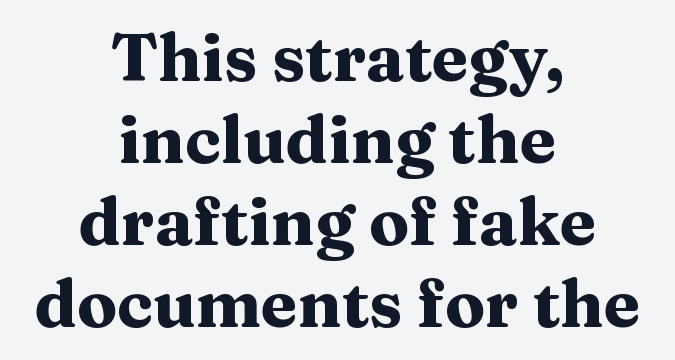
If you drew a line through each stem, it would be perfectly vertical. Bold? Absolutely — the strokes are thick and heavy. Is the letter spacing exaggerated? No — it looks like the ordinary default. Has an underline been added? It has not. Visually the block forms a symmetrical silhouette, jagged on both flanks.
